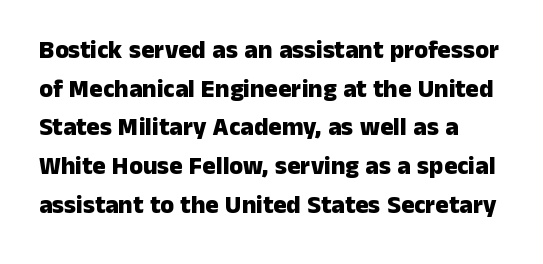
The image shows 25 px bold type, upright; set normal line spacing (1.55x), normal letter spacing, not underlined.
